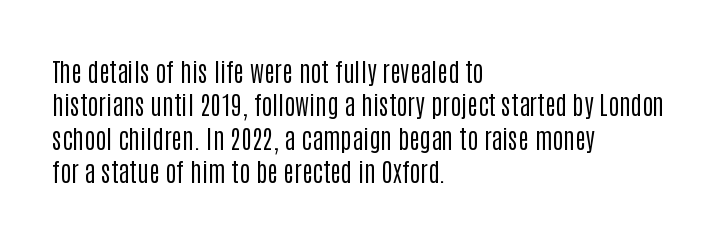
{"italic": "no", "bold": "no", "underline": "no", "align": "left", "line_spacing": "normal", "line_spacing_ratio": 1.28, "letter_spacing": "normal", "letter_spacing_em": 0.0, "glyph_px": 26}
